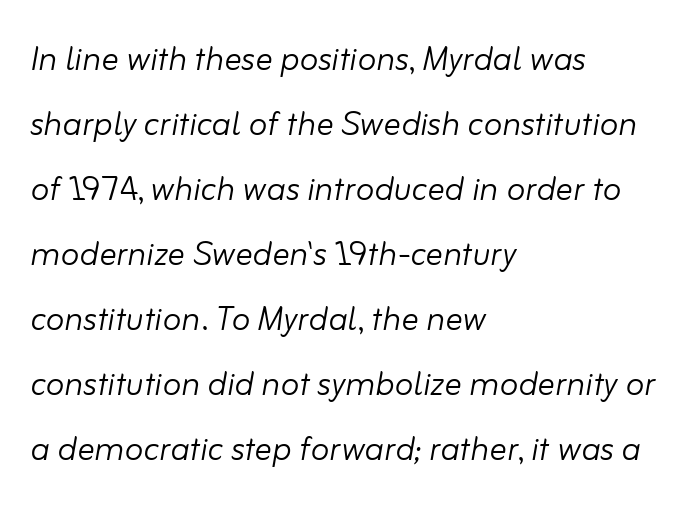
The passage shown is typed in a proportional face where columns would drift. Notice how descenders clear the ascenders below comfortably — that's standard leading. These lines were composed using italics. Tracking here is standard; glyphs follow each other at the usual distance. The font is comparable to plain body text, perhaps lighter. All the whitespace from short lines collects on the right.
